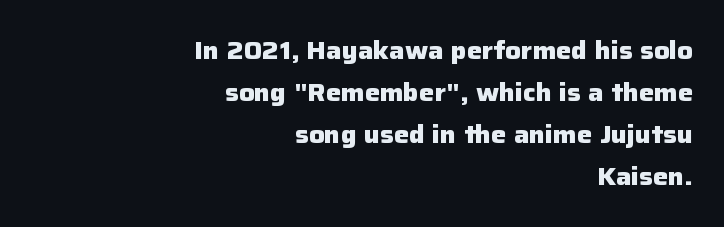
{"italic": "no", "bold": "yes", "underline": "no", "align": "right", "line_spacing_ratio": 1.75, "letter_spacing": "normal", "letter_spacing_em": 0.0, "glyph_px": 24}
